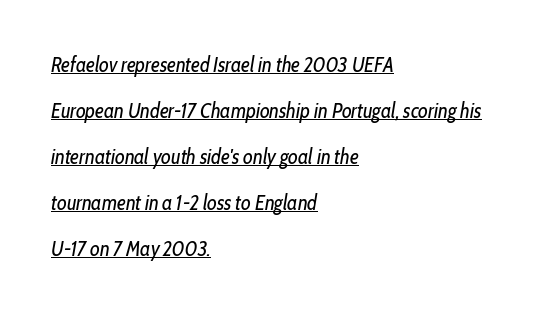
{"italic": "yes", "lean": "right", "slant_degrees": 10, "bold": "no", "underline": "yes", "align": "left", "line_spacing": "loose", "line_spacing_ratio": 2.19, "letter_spacing": "normal", "letter_spacing_em": 0.0, "glyph_px": 21}
